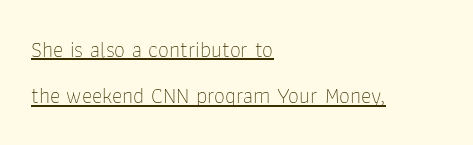
Q: Is the text bold? A: No.
Q: Is the text italic (slanted)? A: No, it is upright.
Q: Is the text underlined? A: Yes.
Q: How is the paragraph aligned? A: Left-aligned.
Q: Is the spacing between letters normal or unusually wide? A: Normal.
Q: Is the spacing between lines tight, normal or loose? A: Loose.
